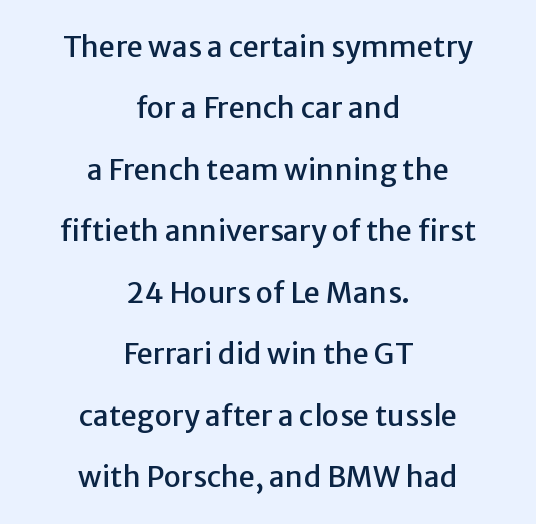
Each letter keeps its own natural width here, so spacing adapts to shape. Compared with typical paragraphs, the rows here are farther apart. This rendering employs a face without finishing strokes, i.e., a sans-serif. Rendered with straight, roman letterforms. Horizontal alignment here is central, giving a formal, balanced look.
